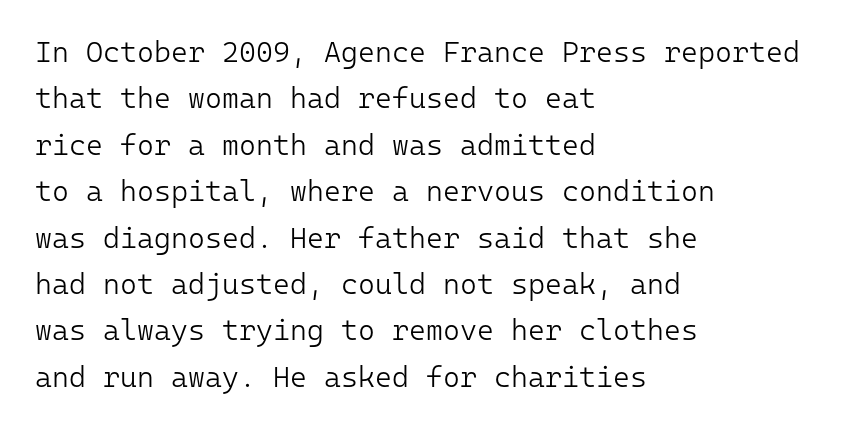
Q: Is the text bold? A: No.
Q: Is the text italic (slanted)? A: No, it is upright.
Q: Is the typeface a serif or a sans-serif typeface? A: Sans-serif.
Q: Is the text underlined? A: No.
Q: How is the paragraph aligned? A: Left-aligned.
Q: Is the spacing between letters normal or unusually wide? A: Normal.
Q: Is the spacing between lines tight, normal or loose? A: Normal.
Q: Width (condensed, normal, or wide)? A: Normal.
Q: Stroke contrast? A: Low.
Q: x-height? A: Medium.
Q: Monospaced? A: Yes.
